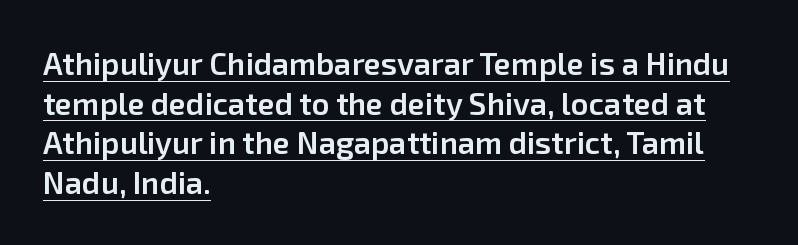
Q: Is the text bold? A: Semi-bold.
Q: Is the text italic (slanted)? A: No, it is upright.
Q: Is the typeface a serif or a sans-serif typeface? A: Sans-serif.
Q: Is the text underlined? A: Yes.
Q: How is the paragraph aligned? A: Left-aligned.
Q: Is the spacing between letters normal or unusually wide? A: Normal.
Q: Is the spacing between lines tight, normal or loose? A: Normal.
Q: Width (condensed, normal, or wide)? A: Normal.
Q: Stroke contrast? A: Low.
Q: x-height? A: Medium.
Q: Monospaced? A: No.
